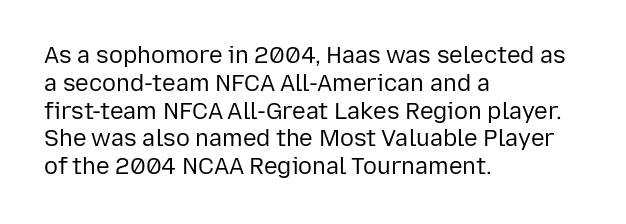
The image shows 23 px text type, upright; set left-aligned, line spacing 1.21x, normal letter spacing, not underlined.
